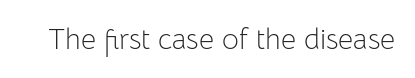
The image shows 29 px light sans-serif type, upright; set normal letter spacing, not underlined; low stroke contrast and a medium x-height.
